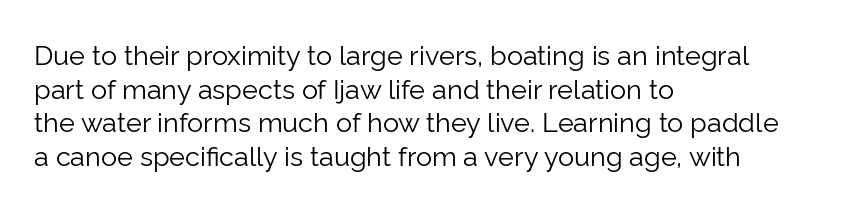
The image shows 27 px text type, upright; set left-aligned, normal line spacing (1.25x), normal letter spacing, not underlined.
